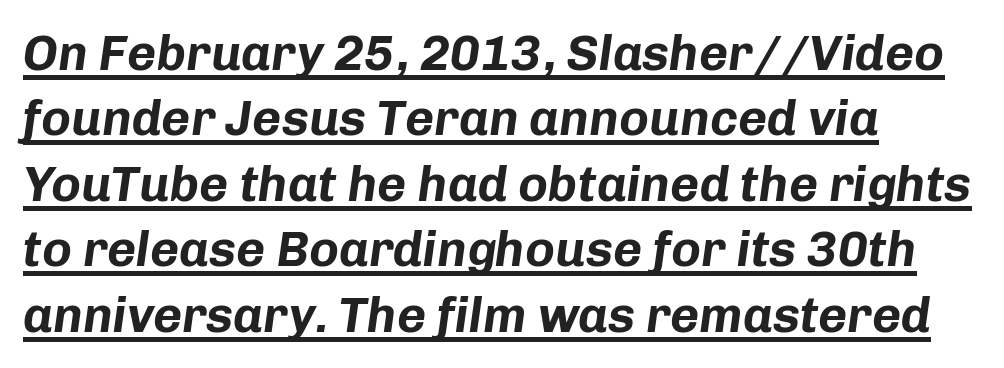
Q: Is the text bold? A: Yes.
Q: Is the text italic (slanted)? A: Yes, it leans right by about 8 degrees.
Q: Is the text underlined? A: Yes.
Q: How is the paragraph aligned? A: Left-aligned.
Q: Is the spacing between letters normal or unusually wide? A: Normal.
Q: Is the spacing between lines tight, normal or loose? A: Normal.
Q: Width (condensed, normal, or wide)? A: Normal.
Q: Stroke contrast? A: Low.
Q: x-height? A: Medium.
Q: Monospaced? A: No.
